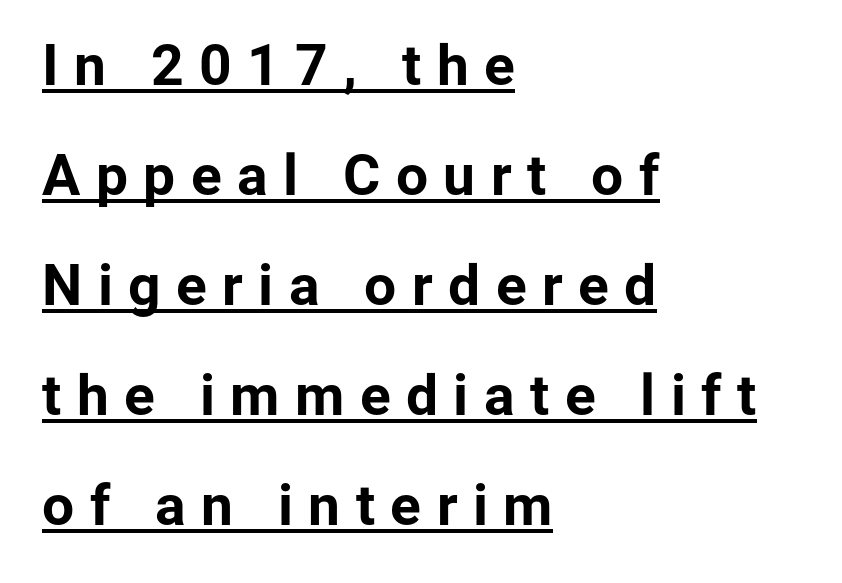
The paragraph shown leans on its left margin. A typesetter would call this proportional, since set widths differ per character. When letters stand straight like this, we call the style roman or upright. Is this a sans? Yes — the strokes have no serifs. The rendering uses a bold face; every stroke is thick and dark. Here the glyphs are tracked loosely, breaking word shapes into spaced letters.
